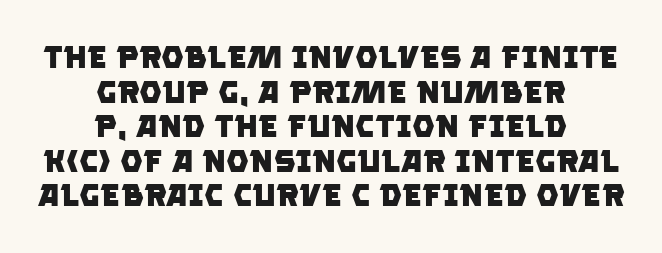
{"serif": "no", "bold": "yes", "weight": "heavy", "width": "normal", "stroke_contrast": "low", "x_height": "large", "monospaced": "no", "underline": "no", "align": "center", "line_spacing": "tight", "line_spacing_ratio": 1.08, "letter_spacing": "normal", "letter_spacing_em": 0.0, "glyph_px": 32}
